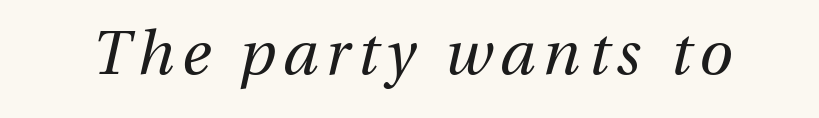
The image shows 61 px regular-weight type, italic (leaning right); set not underlined; medium stroke contrast and a medium x-height.
